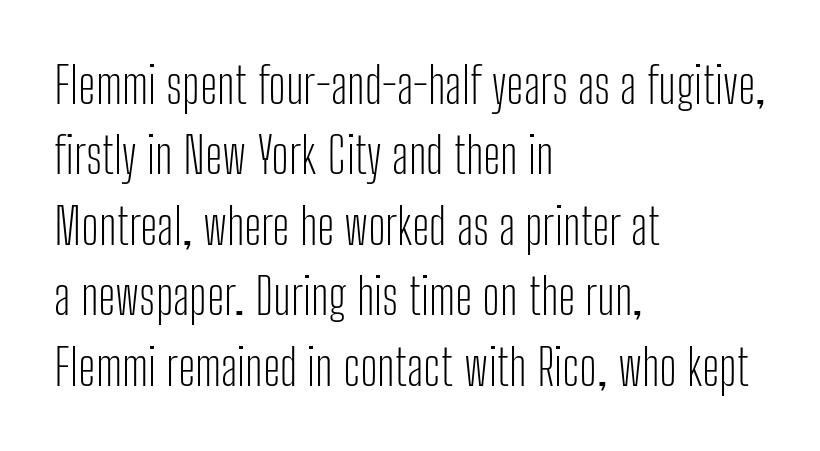
Q: Is the text bold? A: No.
Q: Is the text italic (slanted)? A: No, it is upright.
Q: Is the typeface a serif or a sans-serif typeface? A: Sans-serif.
Q: Is the text underlined? A: No.
Q: How is the paragraph aligned? A: Left-aligned.
Q: Is the spacing between letters normal or unusually wide? A: Normal.
Q: Is the spacing between lines tight, normal or loose? A: Normal.
Q: Width (condensed, normal, or wide)? A: Condensed.
Q: Stroke contrast? A: Low.
Q: x-height? A: Medium.
Q: Monospaced? A: No.
